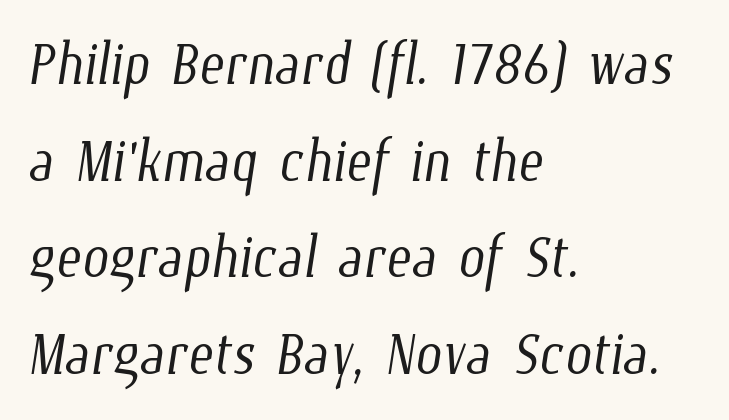
You could call the tracking neutral — neither tight nor loose. Heft: none added — not bold. All the whitespace from short lines collects on the right. Regarding leading, the lines here are spaced in the standard way. Varying glyph widths throughout — classic text-font behaviour. The glyphs are unaccompanied by any horizontal stroke below them.
